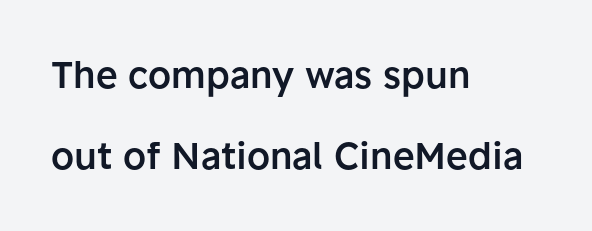
{"serif": "no", "italic": "no", "bold": "semi", "weight": "semibold", "width": "normal", "stroke_contrast": "low", "x_height": "medium", "monospaced": "no", "underline": "no", "align": "left", "line_spacing": "loose", "line_spacing_ratio": 2.19, "letter_spacing": "normal", "letter_spacing_em": 0.0, "glyph_px": 37}
